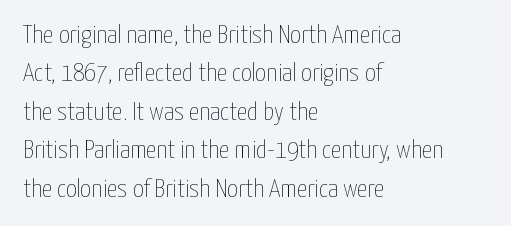
Leftover space on each line is placed entirely after the last word. The font sits on the lighter half of the weight spectrum, regular included. Here the glyphs are tracked normally, forming tight word shapes. Evenly set lines give the paragraph a standard silhouette. The area under the type is left untouched. The letters stand upright; this is a roman face.
